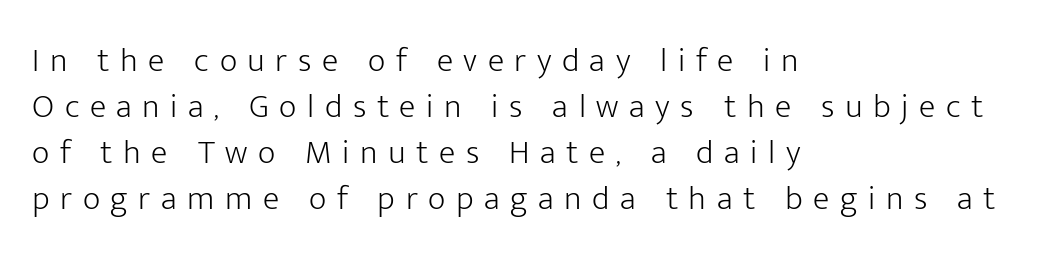
{"serif": "no", "italic": "no", "bold": "no", "weight": "light", "width": "normal", "stroke_contrast": "low", "x_height": "medium", "monospaced": "no", "underline": "no", "align": "left", "line_spacing": "normal", "line_spacing_ratio": 1.35, "letter_spacing": "wide", "letter_spacing_em": 0.31, "glyph_px": 34}
